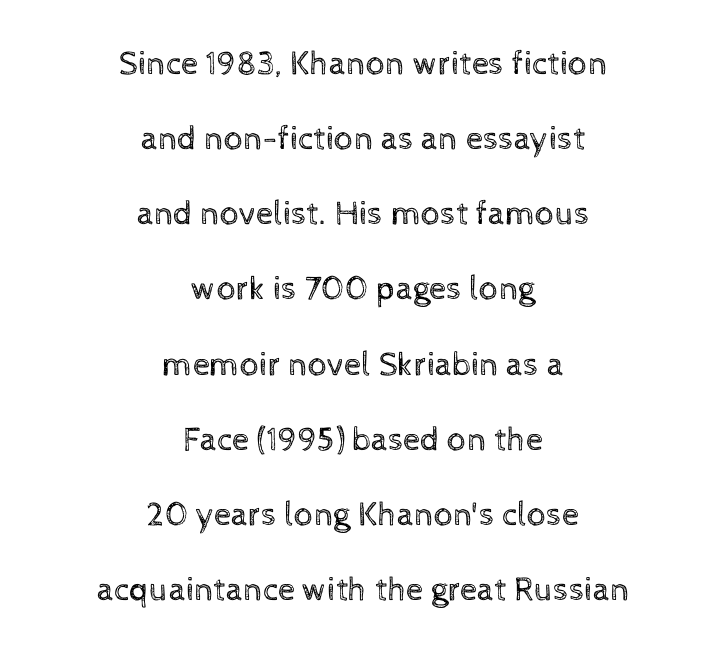
{"italic": "no", "bold": "no", "weight": "regular", "width": "normal", "x_height": "medium", "monospaced": "no", "underline": "no", "align": "center", "line_spacing": "loose", "line_spacing_ratio": 2.21, "letter_spacing": "normal", "letter_spacing_em": 0.0, "glyph_px": 34}
